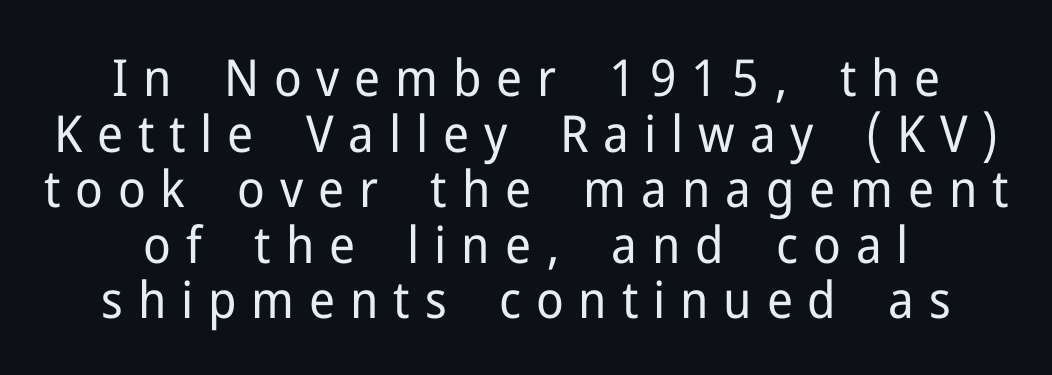
Q: Is the text bold? A: No.
Q: Is the text italic (slanted)? A: No, it is upright.
Q: Is the typeface a serif or a sans-serif typeface? A: Sans-serif.
Q: Is the text underlined? A: No.
Q: Is the spacing between letters normal or unusually wide? A: Unusually wide.
Q: Is the spacing between lines tight, normal or loose? A: Tight.
Q: Width (condensed, normal, or wide)? A: Normal.
Q: Stroke contrast? A: Low.
Q: x-height? A: Medium.
Q: Monospaced? A: No.
